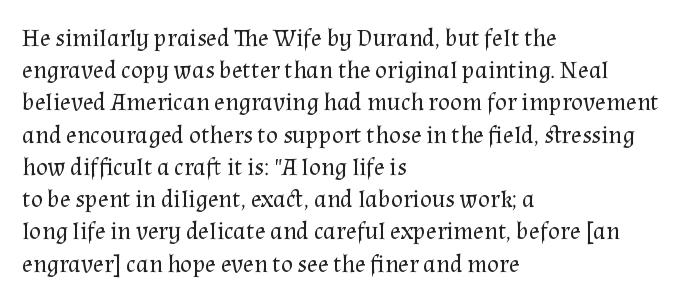
Q: Is the text bold? A: No.
Q: Is the text italic (slanted)? A: No, it is upright.
Q: Is the text underlined? A: No.
Q: How is the paragraph aligned? A: Left-aligned.
Q: Is the spacing between letters normal or unusually wide? A: Normal.
Q: Is the spacing between lines tight, normal or loose? A: Normal.
